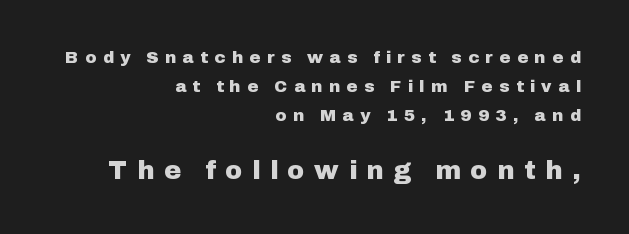
{"italic": "no", "bold": "yes", "underline": "no", "align": "right", "line_spacing_ratio": 1.71, "letter_spacing": "wide", "letter_spacing_em": 0.37, "larger_block": "second", "size_ratio": 1.53, "glyph_px": 26}
